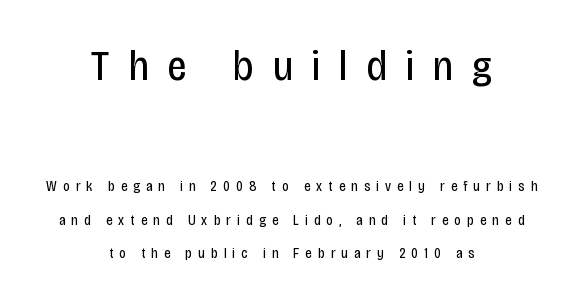
{"serif": "no", "italic": "no", "bold": "no", "weight": "regular", "width": "condensed", "stroke_contrast": "low", "x_height": "large", "monospaced": "no", "underline": "no", "align": "center", "line_spacing": "loose", "line_spacing_ratio": 2.39, "letter_spacing": "wide", "letter_spacing_em": 0.45, "larger_block": "first", "size_ratio": 3.07, "glyph_px": 43}
